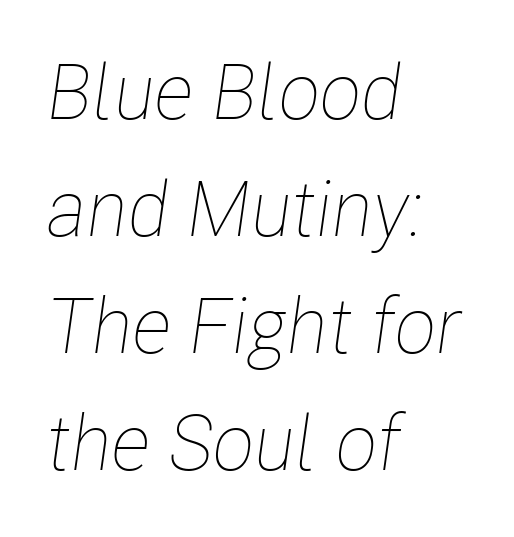
Here the designer chose a conventional face with non-uniform glyph widths. Style check: oblique. Check under the words: just untouched page. No letter is thick-stroked: the sample isn't bold. Short note: letters normally spaced.
